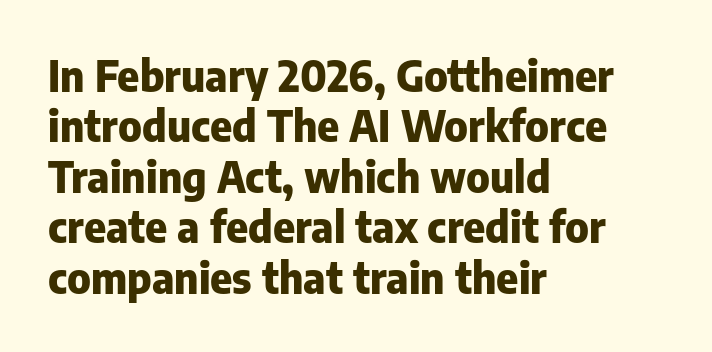
Q: Is the text bold? A: Yes.
Q: Is the text italic (slanted)? A: No, it is upright.
Q: Is the typeface a serif or a sans-serif typeface? A: Sans-serif.
Q: Is the text underlined? A: No.
Q: How is the paragraph aligned? A: Left-aligned.
Q: Is the spacing between letters normal or unusually wide? A: Normal.
Q: Width (condensed, normal, or wide)? A: Normal.
Q: Stroke contrast? A: Low.
Q: x-height? A: Medium.
Q: Monospaced? A: No.
